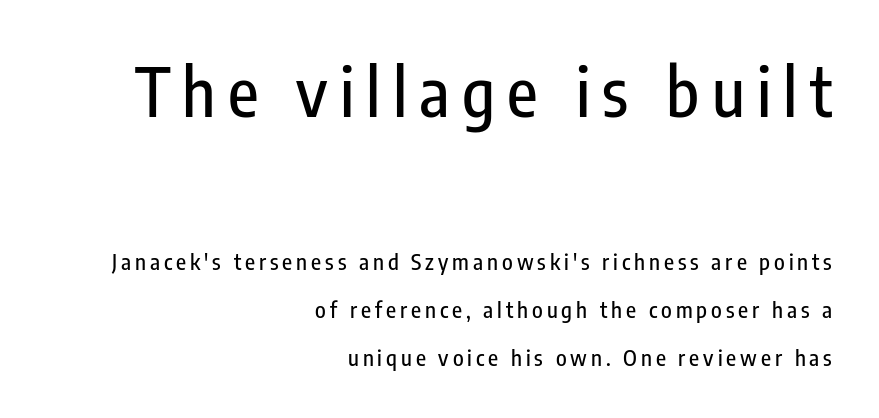
Q: Is the text italic (slanted)? A: No, it is upright.
Q: Is the typeface a serif or a sans-serif typeface? A: Sans-serif.
Q: Is the text underlined? A: No.
Q: How is the paragraph aligned? A: Right-aligned.
Q: Is the spacing between lines tight, normal or loose? A: Loose.
Q: Which block of text is set in a larger size, the first (top) or the second (bottom)? A: The first (top) one.
Q: Width (condensed, normal, or wide)? A: Condensed.
Q: Stroke contrast? A: Low.
Q: x-height? A: Medium.
Q: Monospaced? A: No.
